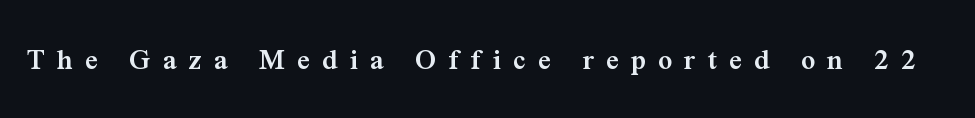
{"serif": "yes", "italic": "no", "bold": "semi", "weight": "semibold", "width": "normal", "stroke_contrast": "medium", "x_height": "medium", "monospaced": "no", "underline": "no", "letter_spacing": "wide", "letter_spacing_em": 0.39, "glyph_px": 31}
